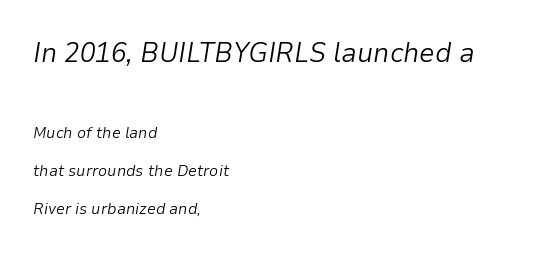
The image shows 28 px light type, italic (leaning right); set left-aligned, loose line spacing (2.36x), normal letter spacing, not underlined; the first (top) block is 1.75x larger; low stroke contrast and a medium x-height.
